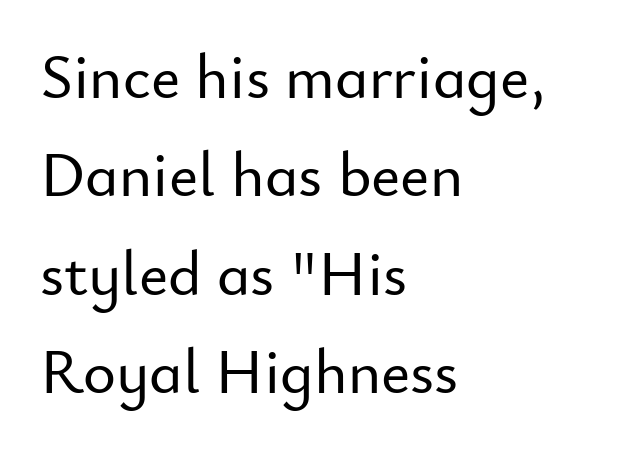
This rendering features lettering with no underline. Successive baselines arrive at the customary interval. Students, note that the glyphs here touch the page at normal intervals. Proportional: the letters do not fall into vertical columns. A sans-serif font was chosen for this passage.
